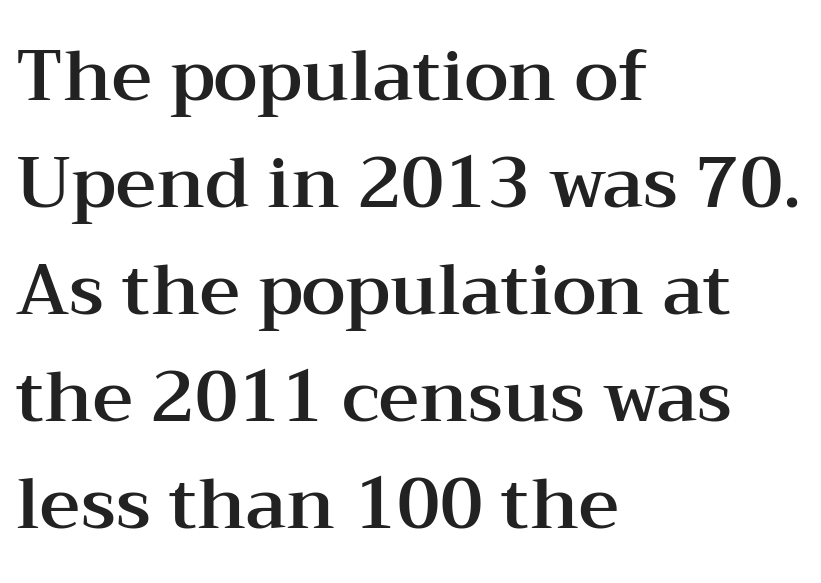
Q: Is the text italic (slanted)? A: No, it is upright.
Q: Is the typeface a serif or a sans-serif typeface? A: Serif.
Q: Is the text underlined? A: No.
Q: How is the paragraph aligned? A: Left-aligned.
Q: Is the spacing between letters normal or unusually wide? A: Normal.
Q: Is the spacing between lines tight, normal or loose? A: Normal.
Q: Width (condensed, normal, or wide)? A: Wide.
Q: Stroke contrast? A: Medium.
Q: x-height? A: Medium.
Q: Monospaced? A: No.
